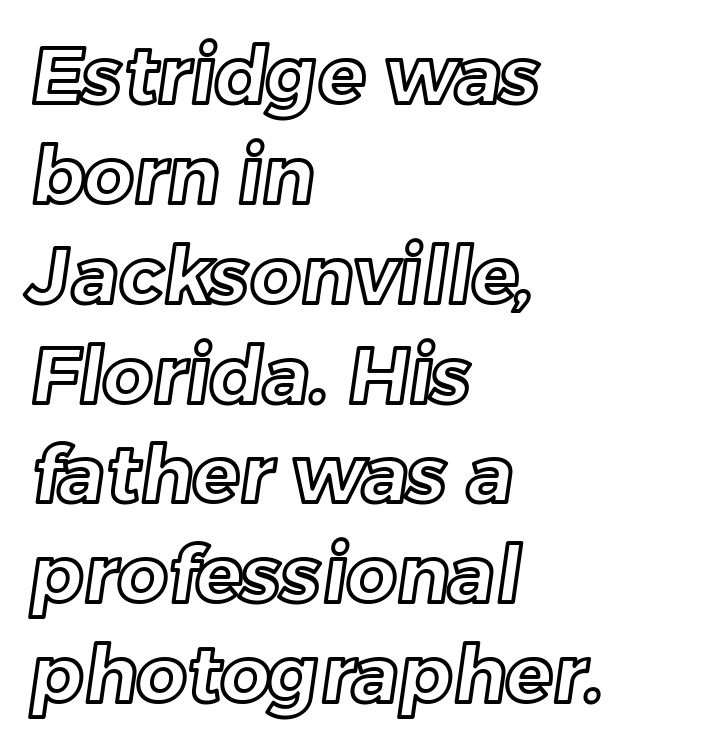
{"width": "normal", "x_height": "medium", "monospaced": "no", "underline": "no", "align": "left", "line_spacing": "normal", "line_spacing_ratio": 1.28, "letter_spacing": "normal", "letter_spacing_em": 0.0, "glyph_px": 78}
